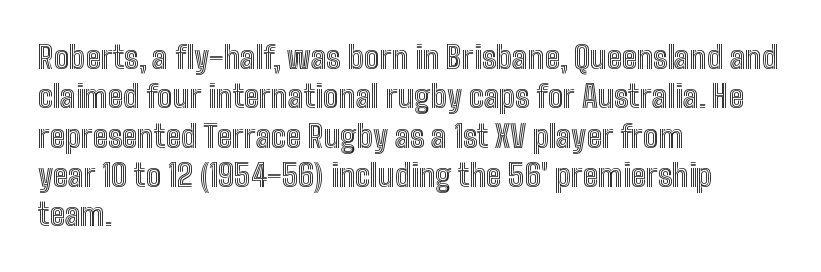
{"italic": "no", "width": "condensed", "x_height": "medium", "monospaced": "no", "underline": "no", "align": "left", "line_spacing": "normal", "line_spacing_ratio": 1.27, "letter_spacing": "normal", "letter_spacing_em": 0.0, "glyph_px": 31}
